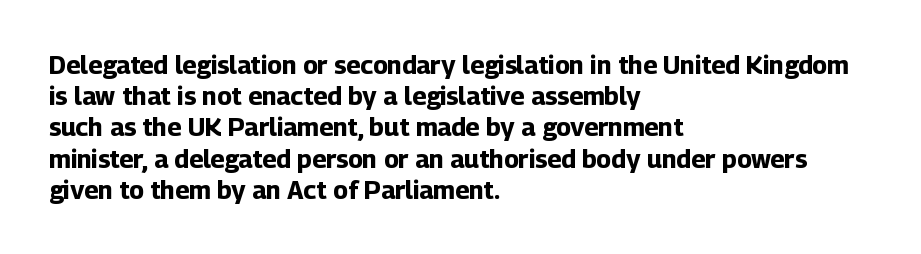
Caption: standard tracking, unaltered. Weight: bold. Line beginnings align vertically; line endings do not. The type sits square on the baseline with zero lean.
